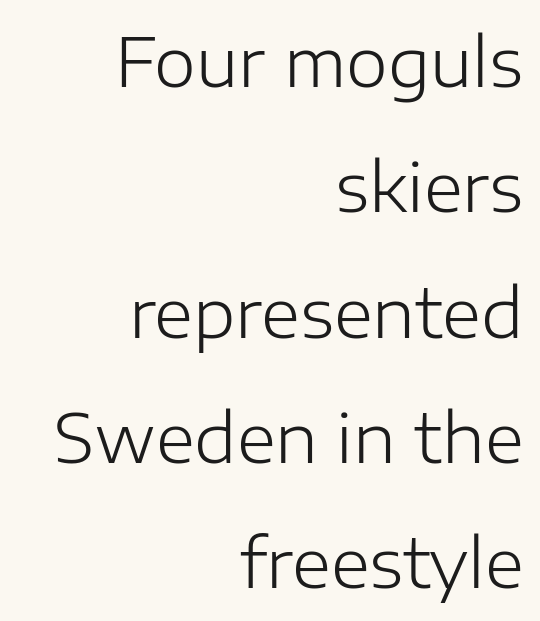
The image shows 67 px light sans-serif type, upright; set right-aligned, line spacing 1.87x, normal letter spacing, not underlined; low stroke contrast and a medium x-height.
